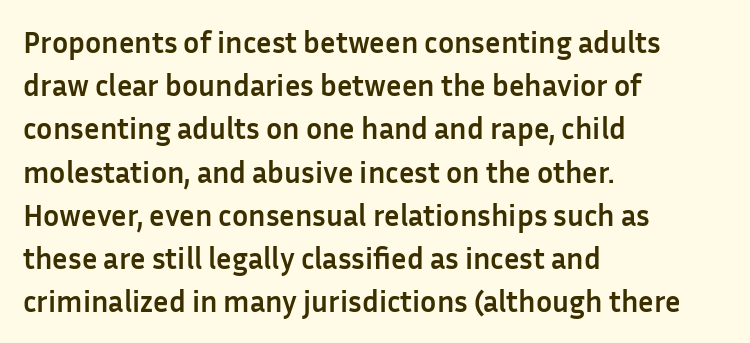
Q: Is the text bold? A: Yes.
Q: Is the text italic (slanted)? A: No, it is upright.
Q: Is the typeface a serif or a sans-serif typeface? A: Sans-serif.
Q: Is the text underlined? A: No.
Q: How is the paragraph aligned? A: Left-aligned.
Q: Is the spacing between letters normal or unusually wide? A: Normal.
Q: Is the spacing between lines tight, normal or loose? A: Normal.
Q: Width (condensed, normal, or wide)? A: Normal.
Q: Stroke contrast? A: Low.
Q: x-height? A: Medium.
Q: Monospaced? A: No.
